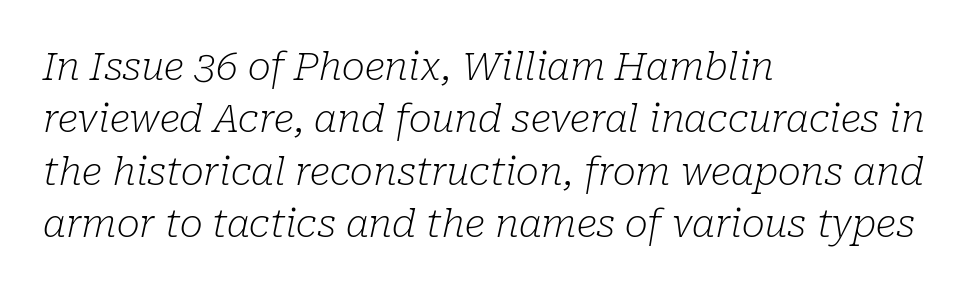
Casual observation: everything's shoved over to the left. This sample uses a serif face. Slant detected: the letters are inclined. Do the characters align in a grid? No, the font is proportional.
